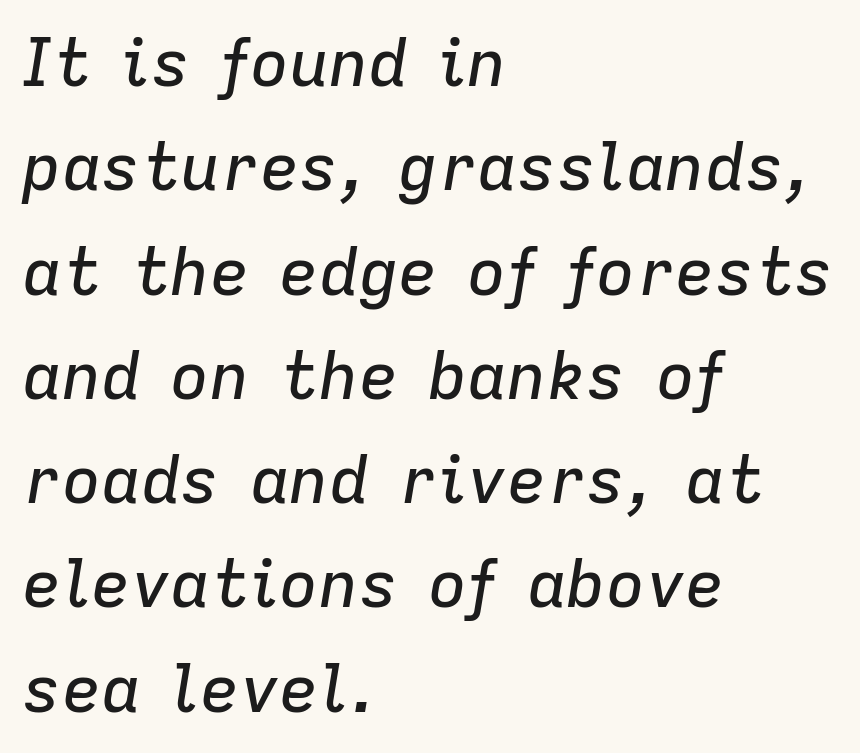
{"italic": "yes", "lean": "right", "slant_degrees": 9, "width": "normal", "stroke_contrast": "low", "x_height": "medium", "monospaced": "no", "underline": "no", "align": "left", "line_spacing": "normal", "line_spacing_ratio": 1.58, "letter_spacing": "normal", "letter_spacing_em": 0.0, "glyph_px": 66}
